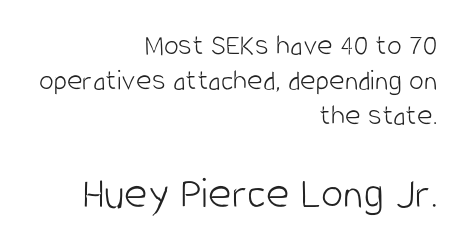
Q: Is the text bold? A: No.
Q: Is the text italic (slanted)? A: No, it is upright.
Q: Is the typeface a serif or a sans-serif typeface? A: Sans-serif.
Q: Is the text underlined? A: No.
Q: How is the paragraph aligned? A: Right-aligned.
Q: Is the spacing between letters normal or unusually wide? A: Normal.
Q: Which block of text is set in a larger size, the first (top) or the second (bottom)? A: The second (bottom) one.
Q: Width (condensed, normal, or wide)? A: Condensed.
Q: Stroke contrast? A: Low.
Q: x-height? A: Large.
Q: Monospaced? A: No.
